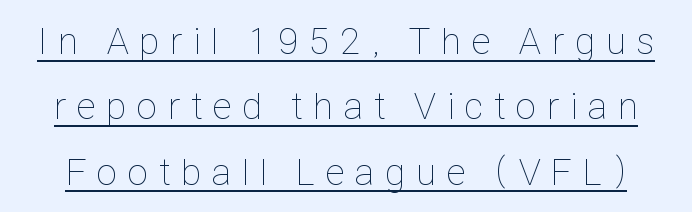
The image shows 38 px thin, condensed type, upright; set line spacing 1.72x, unusually wide letter spacing (+0.29 em), underlined; low stroke contrast and a medium x-height.
